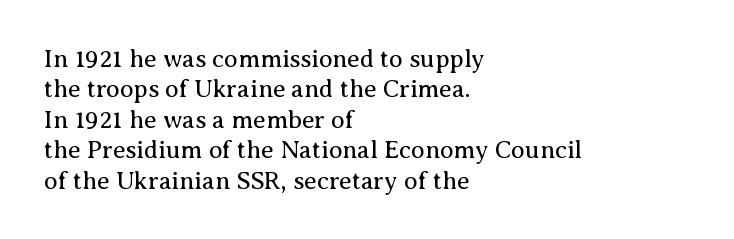
{"italic": "no", "bold": "no", "underline": "no", "align": "left", "line_spacing_ratio": 1.22, "letter_spacing": "normal", "letter_spacing_em": 0.0, "glyph_px": 25}
